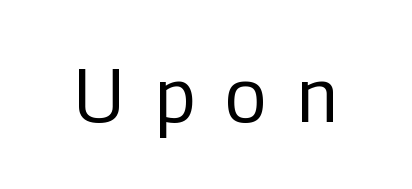
{"serif": "no", "italic": "no", "bold": "no", "weight": "regular", "width": "condensed", "stroke_contrast": "low", "x_height": "medium", "monospaced": "no", "underline": "no", "letter_spacing": "wide", "letter_spacing_em": 0.42, "glyph_px": 74}
